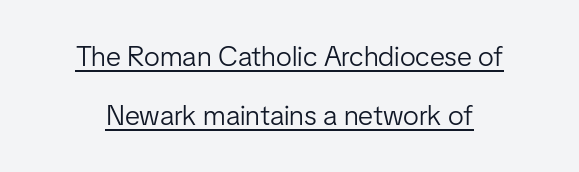
Q: Is the text bold? A: No.
Q: Is the text italic (slanted)? A: No, it is upright.
Q: Is the typeface a serif or a sans-serif typeface? A: Sans-serif.
Q: Is the text underlined? A: Yes.
Q: Is the spacing between letters normal or unusually wide? A: Normal.
Q: Is the spacing between lines tight, normal or loose? A: Loose.
Q: Width (condensed, normal, or wide)? A: Normal.
Q: Stroke contrast? A: Low.
Q: x-height? A: Medium.
Q: Monospaced? A: No.
